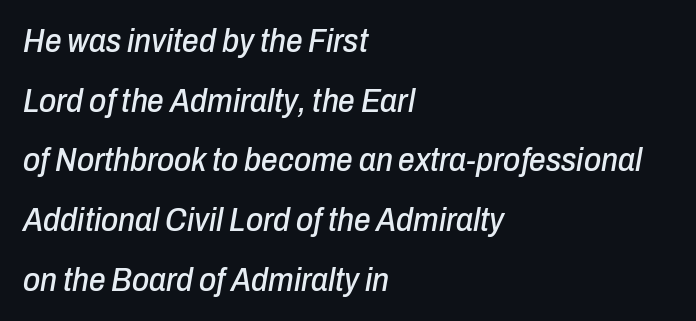
The image shows 33 px condensed type, italic (leaning right); set left-aligned, line spacing 1.81x, normal letter spacing, not underlined; low stroke contrast and a medium x-height.
